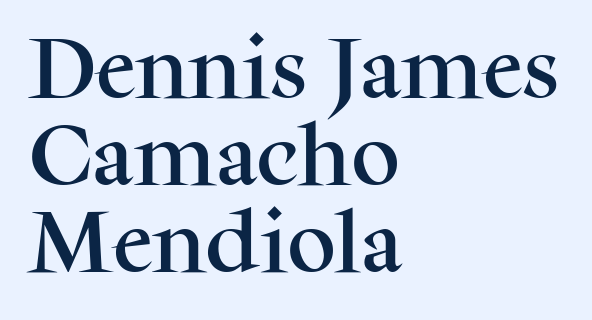
Q: Is the text italic (slanted)? A: No, it is upright.
Q: Is the typeface a serif or a sans-serif typeface? A: Serif.
Q: Is the text underlined? A: No.
Q: How is the paragraph aligned? A: Left-aligned.
Q: Is the spacing between letters normal or unusually wide? A: Normal.
Q: Is the spacing between lines tight, normal or loose? A: Normal.
Q: Width (condensed, normal, or wide)? A: Normal.
Q: Stroke contrast? A: Medium.
Q: x-height? A: Medium.
Q: Monospaced? A: No.
